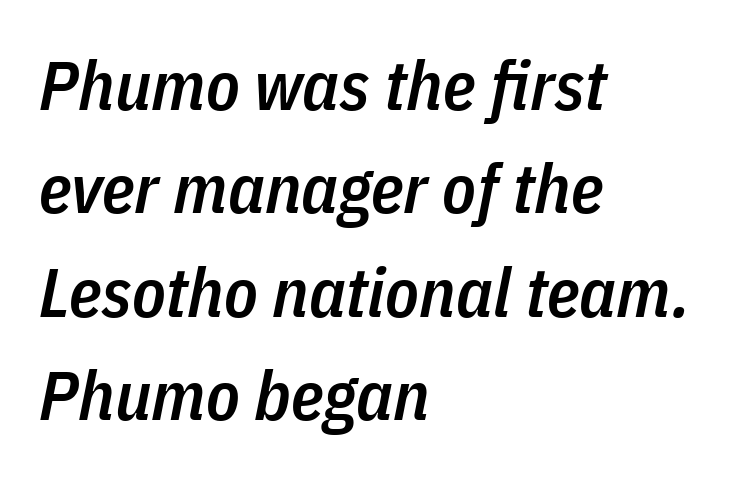
{"italic": "yes", "lean": "right", "slant_degrees": 11, "bold": "semi", "weight": "semibold", "width": "condensed", "stroke_contrast": "low", "x_height": "medium", "monospaced": "no", "underline": "no", "align": "left", "line_spacing": "normal", "line_spacing_ratio": 1.5, "letter_spacing": "normal", "letter_spacing_em": 0.0, "glyph_px": 69}
